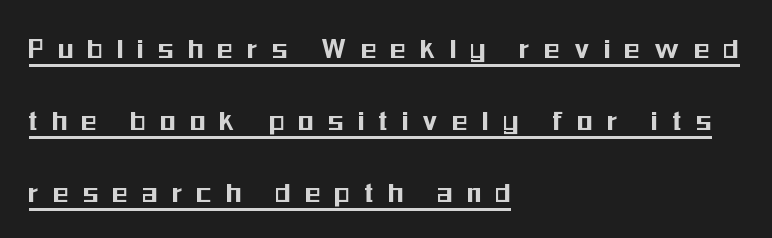
Quick note: underline on. Designer's note — italics off, roman on. The rendering inserts visible extra space after every character. Is the block centered? No — it sits flush against the left margin.
